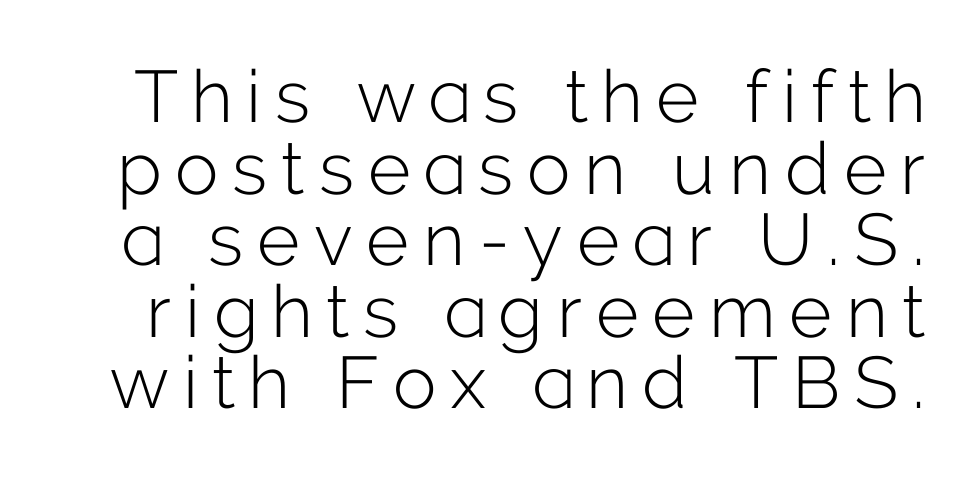
Q: Is the text bold? A: No.
Q: Is the text italic (slanted)? A: No, it is upright.
Q: Is the typeface a serif or a sans-serif typeface? A: Sans-serif.
Q: Is the text underlined? A: No.
Q: Is the spacing between lines tight, normal or loose? A: Tight.
Q: Width (condensed, normal, or wide)? A: Normal.
Q: Stroke contrast? A: Low.
Q: x-height? A: Medium.
Q: Monospaced? A: No.
